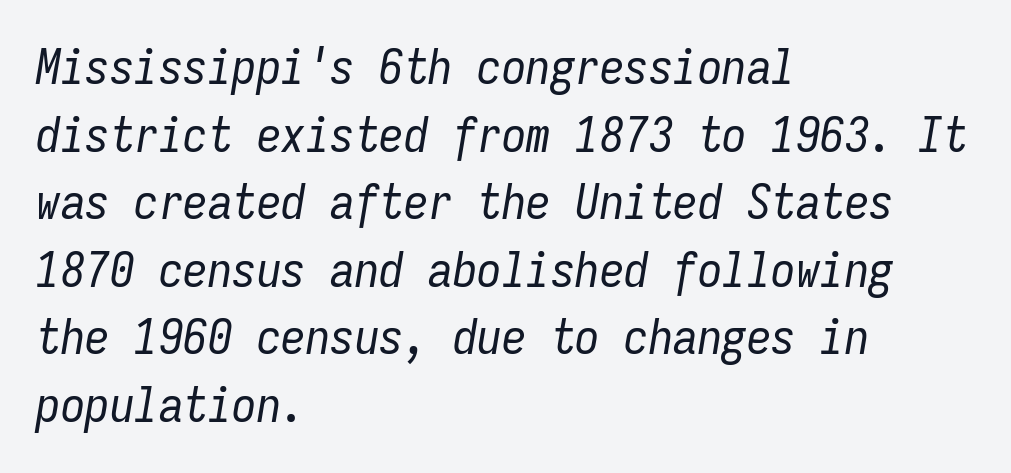
The image shows 49 px regular-weight, condensed type, italic (leaning right), monospaced; set left-aligned, normal line spacing (1.38x), normal letter spacing, not underlined; low stroke contrast and a medium x-height.
